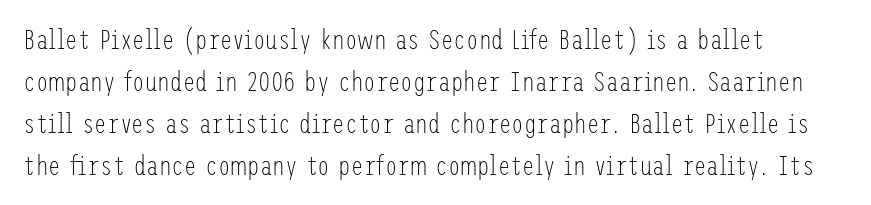
The image shows 28 px light, condensed sans-serif type, upright; set left-aligned, normal line spacing (1.5x), normal letter spacing, not underlined; low stroke contrast and a medium x-height.
